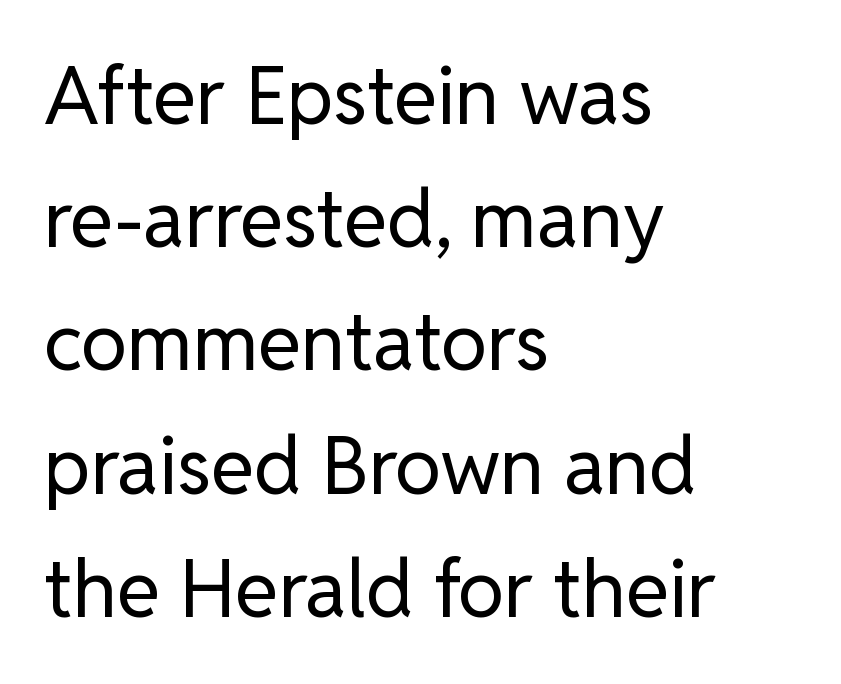
{"serif": "no", "italic": "no", "bold": "no", "weight": "regular", "width": "normal", "stroke_contrast": "low", "x_height": "medium", "monospaced": "no", "underline": "no", "align": "left", "line_spacing": "normal", "line_spacing_ratio": 1.56, "letter_spacing": "normal", "letter_spacing_em": 0.0, "glyph_px": 79}
